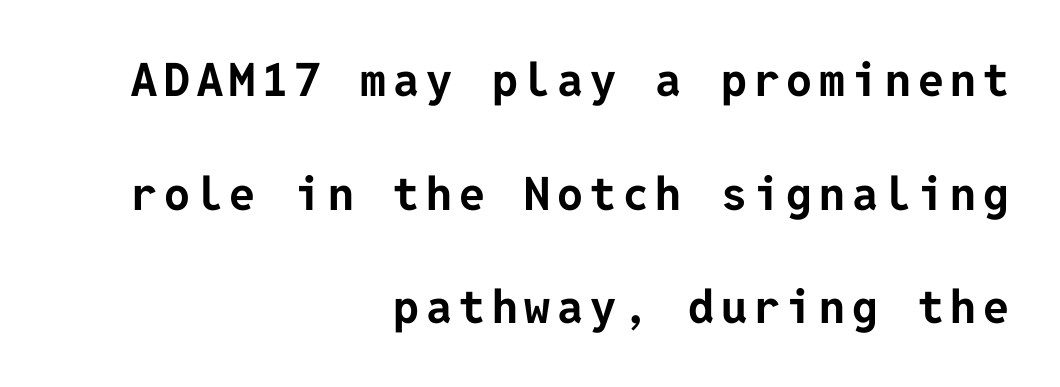
The image shows 46 px bold sans-serif type, upright; set right-aligned, loose line spacing (2.47x), not underlined; low stroke contrast and a medium x-height.
